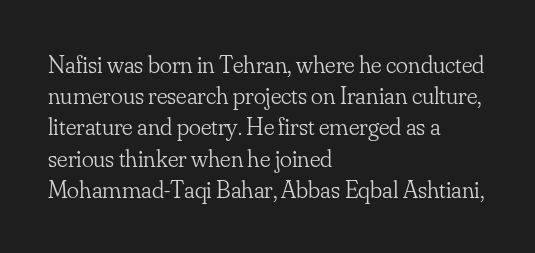
Q: Is the text bold? A: No.
Q: Is the text italic (slanted)? A: No, it is upright.
Q: Is the text underlined? A: No.
Q: How is the paragraph aligned? A: Left-aligned.
Q: Is the spacing between letters normal or unusually wide? A: Normal.
Q: Is the spacing between lines tight, normal or loose? A: Normal.
